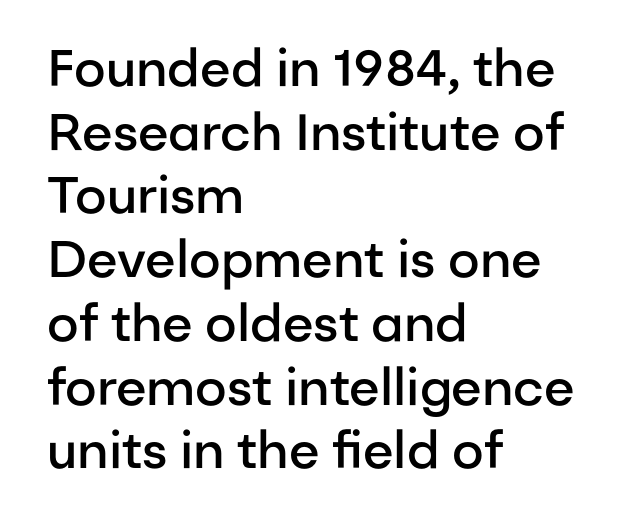
Each line starts at the same left margin while the right side varies. How heavy is the stroke? Medium-heavy — a semibold, shy of bold. The line-height multiplier appears to be the usual default. Is there any slant? The stems are plumb. Type without underlining.
